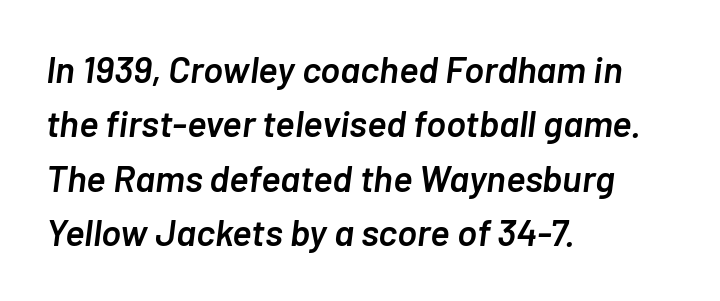
{"italic": "yes", "lean": "right", "slant_degrees": 7, "bold": "semi", "weight": "semibold", "width": "normal", "stroke_contrast": "low", "x_height": "medium", "monospaced": "no", "underline": "no", "align": "left", "line_spacing": "normal", "line_spacing_ratio": 1.47, "letter_spacing": "normal", "letter_spacing_em": 0.0, "glyph_px": 37}
